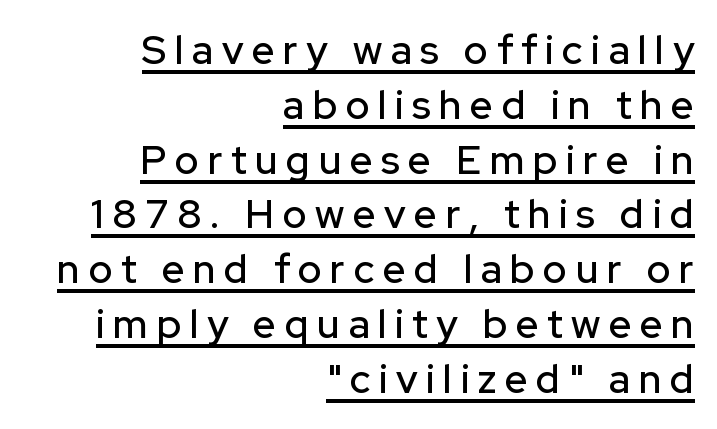
Regular leading. Underline: present. Visually the block forms a straight wall on the right and a jagged coastline on the left. Letter spacing: wide. Think of a printed novel: that variable character pitch is what you see here.
